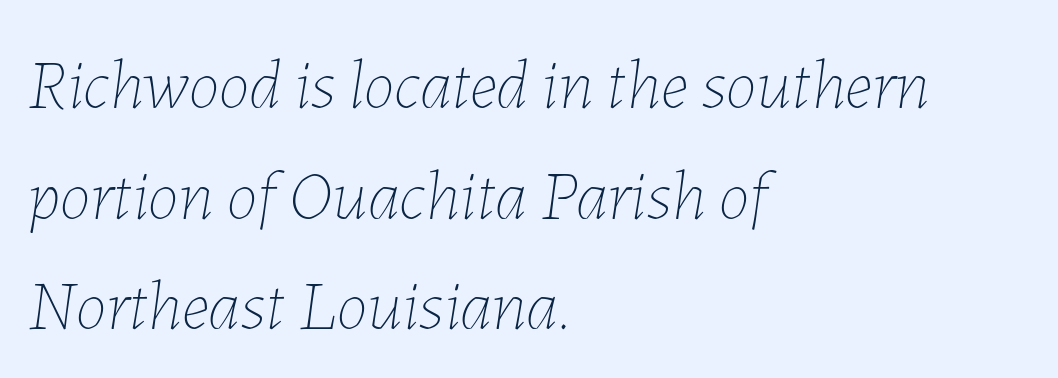
{"italic": "yes", "lean": "right", "slant_degrees": 7, "bold": "no", "weight": "thin", "width": "normal", "stroke_contrast": "low", "x_height": "medium", "monospaced": "no", "underline": "no", "align": "left", "line_spacing": "normal", "line_spacing_ratio": 1.58, "letter_spacing": "normal", "letter_spacing_em": 0.0, "glyph_px": 70}
